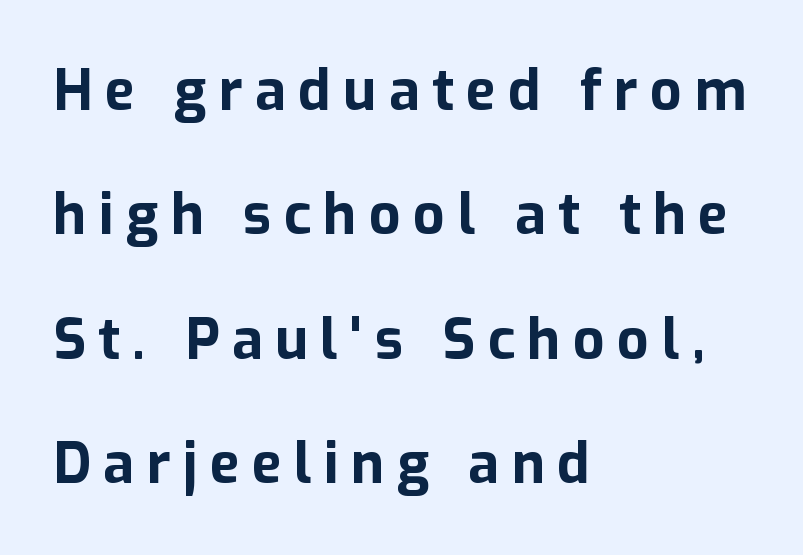
The specimen reads as upright at a glance. Do the characters align in a grid? No, the font is proportional. The compositor pushed each line to the left boundary. This sample uses a sans-serif face. The words here are not underlined. Students, observe: this is what heavily led, spacious text looks like.
